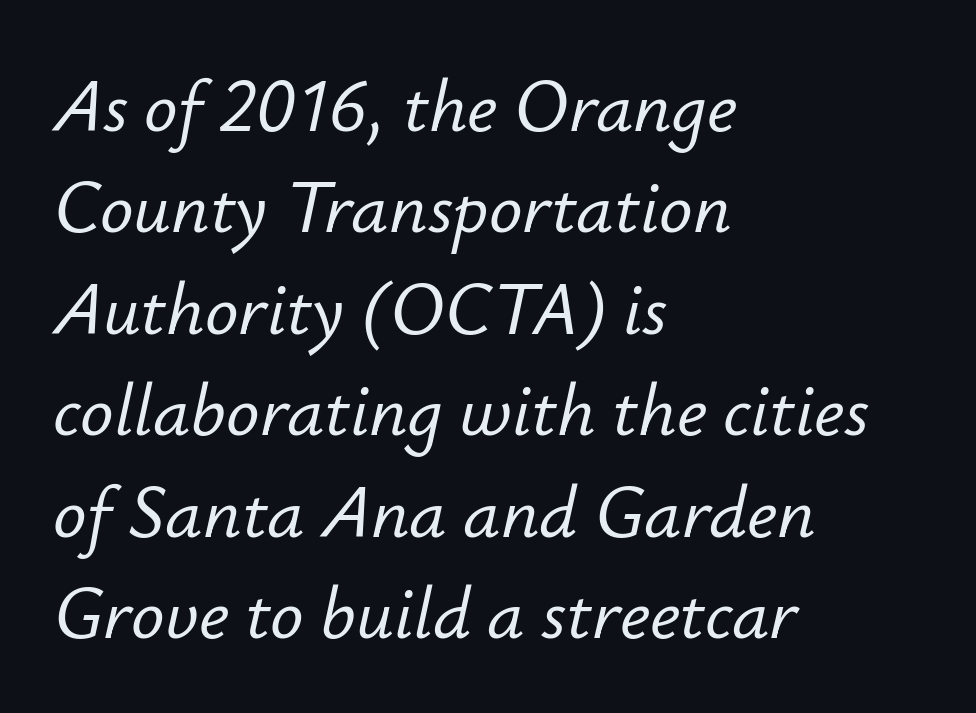
The image shows 74 px text type, italic (leaning right); set left-aligned, normal line spacing (1.37x), normal letter spacing, not underlined; low stroke contrast and a small x-height.
